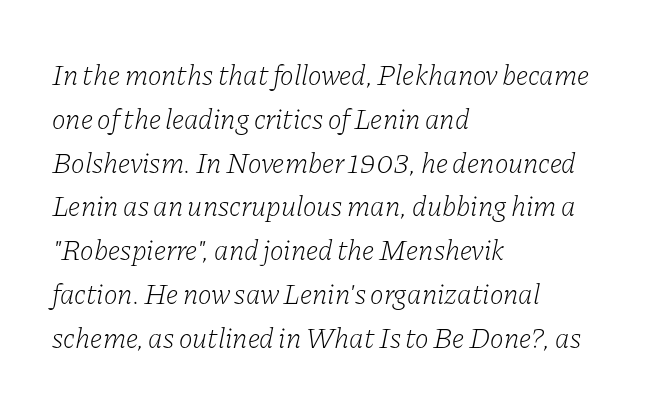
{"serif": "yes", "italic": "yes", "lean": "right", "slant_degrees": 11, "bold": "no", "weight": "light", "width": "normal", "stroke_contrast": "low", "x_height": "medium", "monospaced": "no", "underline": "no", "align": "left", "line_spacing": "normal", "line_spacing_ratio": 1.51, "letter_spacing": "normal", "letter_spacing_em": 0.0, "glyph_px": 29}
